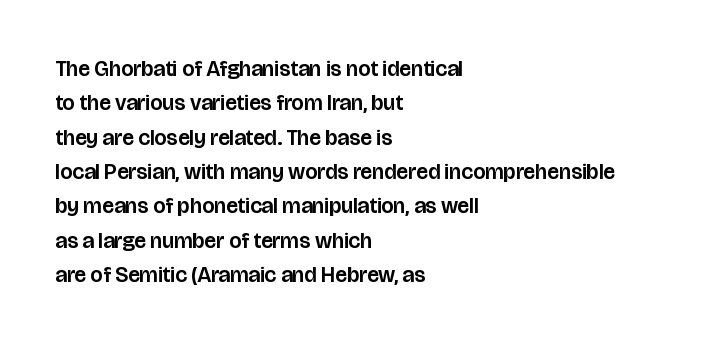
{"italic": "no", "underline": "no", "align": "left", "line_spacing": "normal", "line_spacing_ratio": 1.56, "letter_spacing": "normal", "letter_spacing_em": 0.0, "glyph_px": 22}
